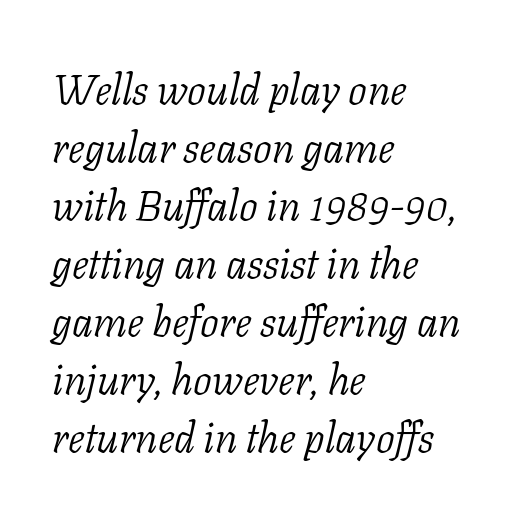
{"serif": "yes", "italic": "yes", "lean": "right", "slant_degrees": 11, "bold": "no", "weight": "light", "width": "normal", "stroke_contrast": "low", "x_height": "medium", "monospaced": "no", "underline": "no", "align": "left", "line_spacing": "normal", "line_spacing_ratio": 1.38, "letter_spacing": "normal", "letter_spacing_em": 0.0, "glyph_px": 42}
